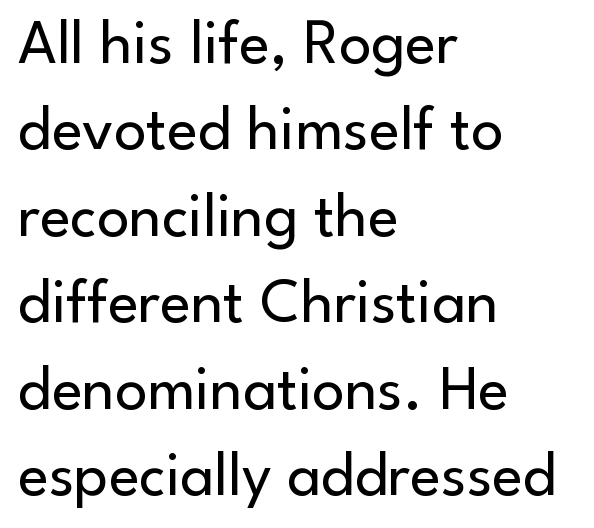
{"serif": "no", "italic": "no", "bold": "no", "weight": "regular", "width": "normal", "stroke_contrast": "low", "x_height": "small", "monospaced": "no", "underline": "no", "align": "left", "line_spacing": "normal", "line_spacing_ratio": 1.35, "letter_spacing": "normal", "letter_spacing_em": 0.0, "glyph_px": 64}
